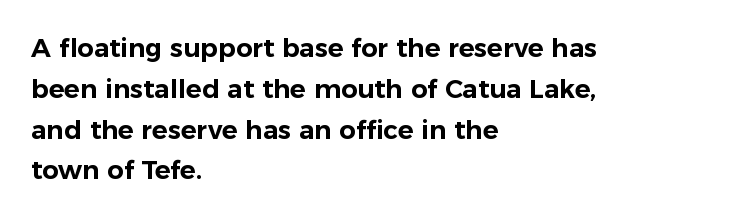
{"italic": "no", "underline": "no", "align": "left", "line_spacing": "normal", "line_spacing_ratio": 1.57, "letter_spacing": "normal", "letter_spacing_em": 0.0, "glyph_px": 26}
